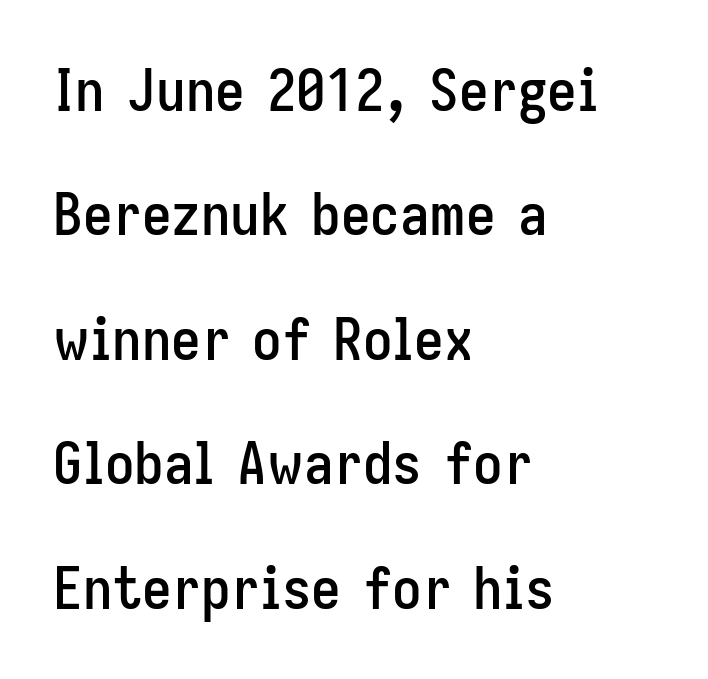
{"serif": "no", "italic": "no", "width": "condensed", "stroke_contrast": "low", "x_height": "medium", "monospaced": "no", "underline": "no", "align": "left", "line_spacing": "loose", "line_spacing_ratio": 2.11, "letter_spacing": "normal", "letter_spacing_em": 0.0, "glyph_px": 59}
